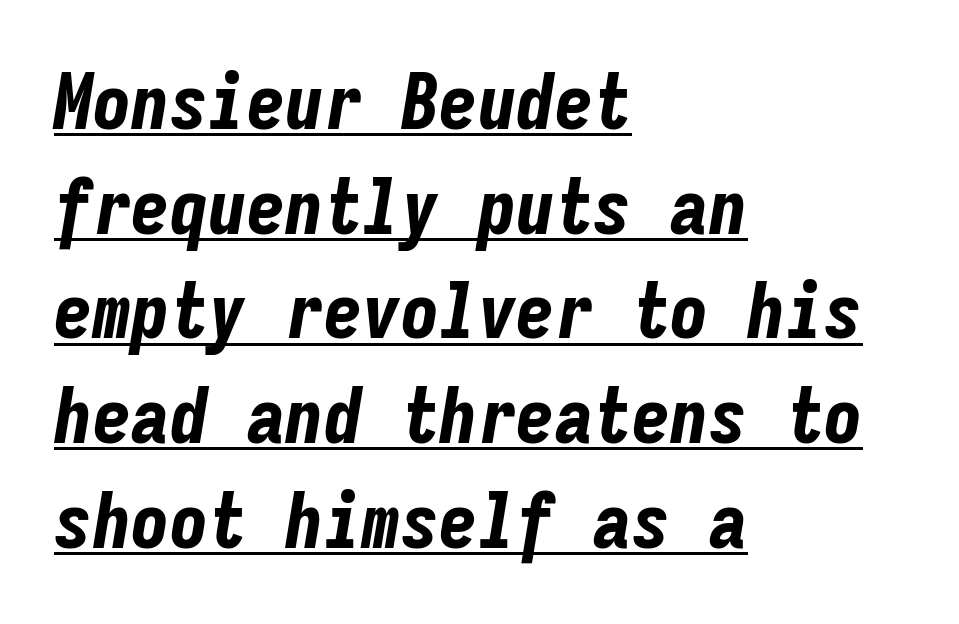
The face used here has a pronounced slope to its letters. The characters look thick and weighty, a clear bold. Looks like terminal output: every glyph gets an equal slot. The rendering uses a moderate line-height, typical for paragraphs.
